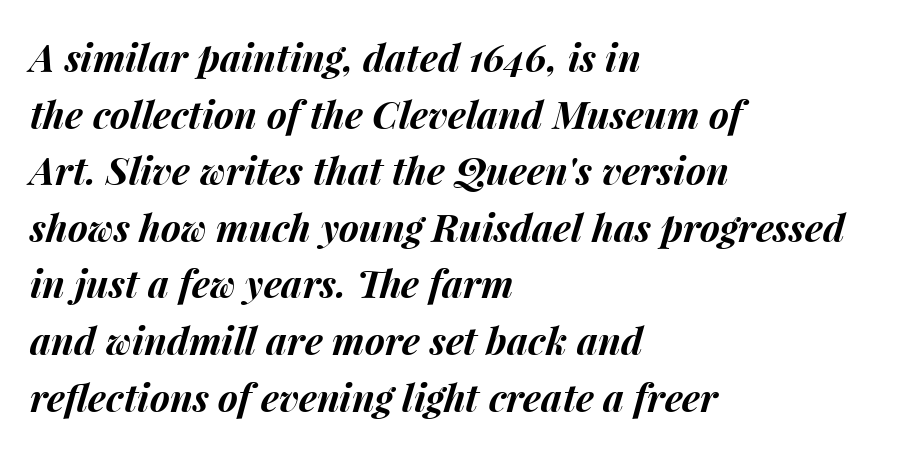
Beneath every word, the page is bare. Visually the block forms a straight wall on the left and a jagged coastline on the right. Inter-character spacing is left at the font's built-in metrics. Emphasis-style slanted type is in use.
